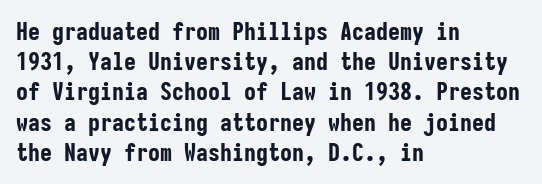
Q: Is the text bold? A: Yes.
Q: Is the text italic (slanted)? A: No, it is upright.
Q: Is the text underlined? A: No.
Q: How is the paragraph aligned? A: Left-aligned.
Q: Is the spacing between letters normal or unusually wide? A: Normal.
Q: Is the spacing between lines tight, normal or loose? A: Normal.
